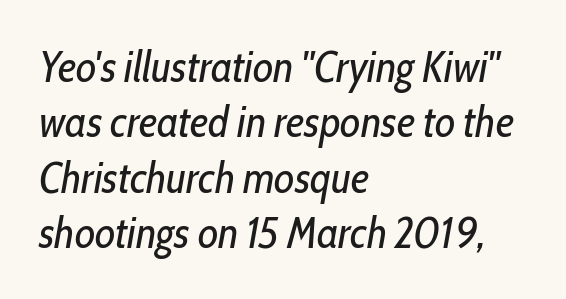
The image shows 44 px regular-weight, condensed type, italic (leaning right); set left-aligned, normal line spacing (1.26x), normal letter spacing, not underlined; low stroke contrast and a medium x-height.
